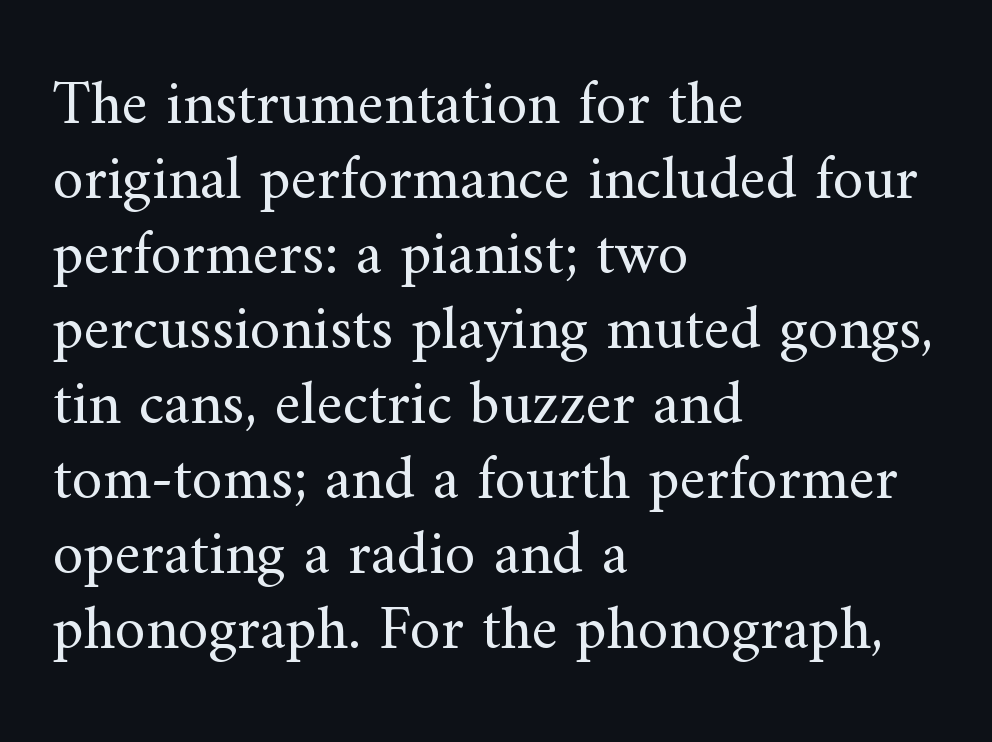
Q: Is the text bold? A: No.
Q: Is the text italic (slanted)? A: No, it is upright.
Q: Is the typeface a serif or a sans-serif typeface? A: Serif.
Q: Is the text underlined? A: No.
Q: How is the paragraph aligned? A: Left-aligned.
Q: Is the spacing between letters normal or unusually wide? A: Normal.
Q: Width (condensed, normal, or wide)? A: Normal.
Q: Stroke contrast? A: Medium.
Q: x-height? A: Small.
Q: Monospaced? A: No.
